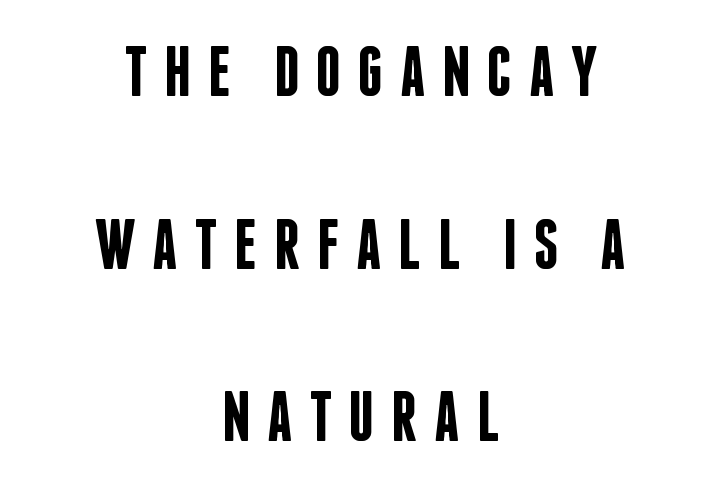
Designer's note — italics off, roman on. Descender tails drop into unmarked territory. These lines stack symmetrically, like a column narrowing and widening about its center. The rendering uses natural spacing where letterforms have individual widths. The block of text is sparse from top to bottom, with ample space between rows.
